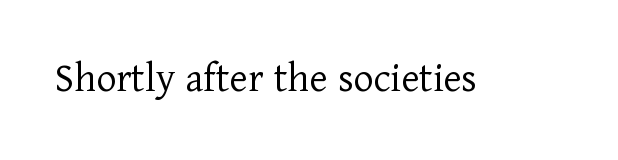
{"serif": "yes", "italic": "no", "bold": "no", "weight": "light", "width": "normal", "stroke_contrast": "low", "x_height": "medium", "monospaced": "no", "underline": "no", "letter_spacing": "normal", "letter_spacing_em": 0.0, "glyph_px": 43}
